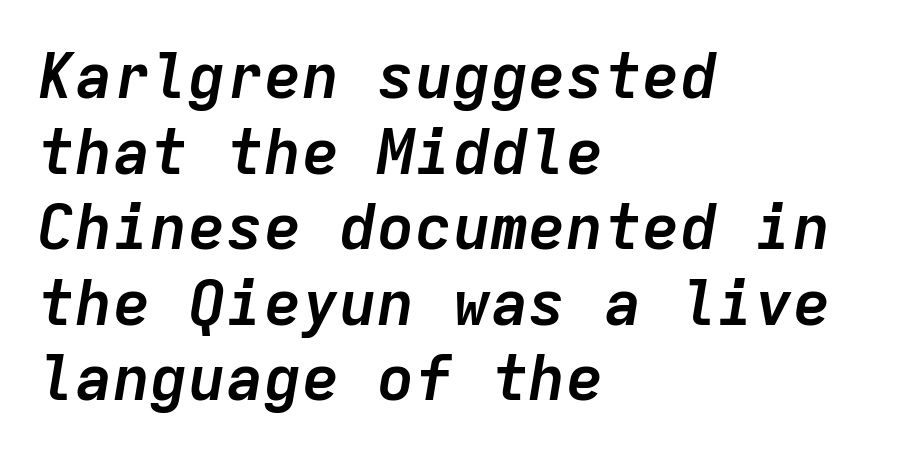
The image shows 63 px semibold type, italic (leaning right), monospaced; set left-aligned, line spacing 1.2x, normal letter spacing, not underlined; low stroke contrast and a medium x-height.
